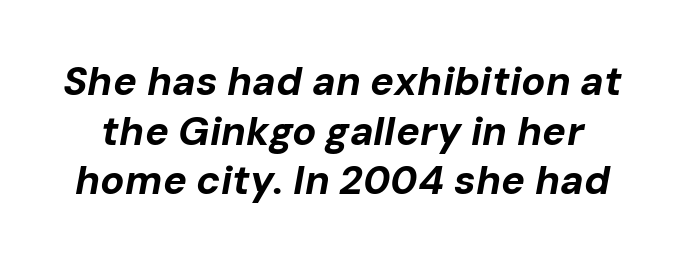
Q: Is the text bold? A: Yes.
Q: Is the text italic (slanted)? A: Yes, it leans right by about 10 degrees.
Q: Is the text underlined? A: No.
Q: Is the spacing between letters normal or unusually wide? A: Normal.
Q: Width (condensed, normal, or wide)? A: Normal.
Q: Stroke contrast? A: Low.
Q: x-height? A: Medium.
Q: Monospaced? A: No.
